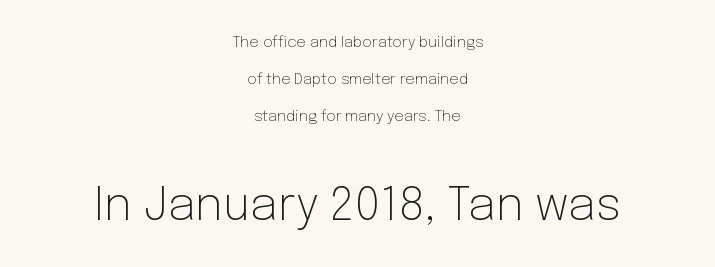
{"serif": "no", "italic": "no", "bold": "no", "weight": "light", "width": "normal", "stroke_contrast": "low", "x_height": "medium", "monospaced": "no", "underline": "no", "align": "center", "line_spacing": "loose", "line_spacing_ratio": 2.48, "letter_spacing": "normal", "letter_spacing_em": 0.0, "larger_block": "second", "size_ratio": 3.07, "glyph_px": 46}
